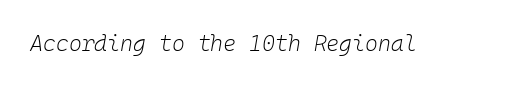
Descenders hang freely into open space. The axis of the letterforms is tilted away from vertical. Observe the ordinary spacing: letters are neighbours, not strangers. These glyphs show unthickened strokes, regular width or finer.
